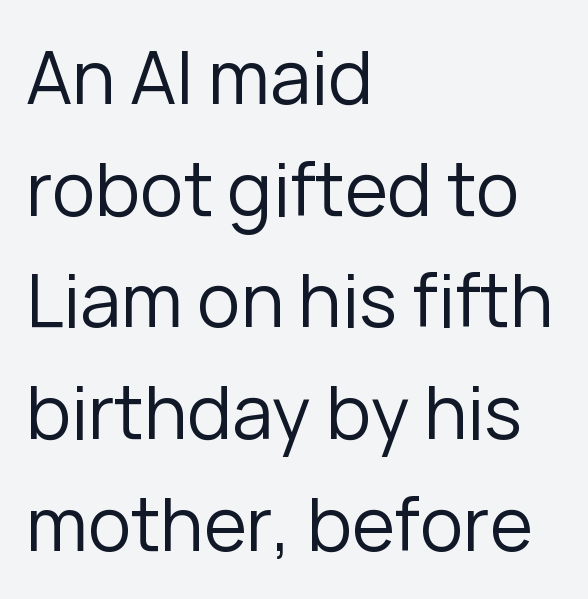
The image shows 73 px regular-weight sans-serif type, upright; set left-aligned, normal line spacing (1.53x), normal letter spacing, not underlined; low stroke contrast and a medium x-height.
